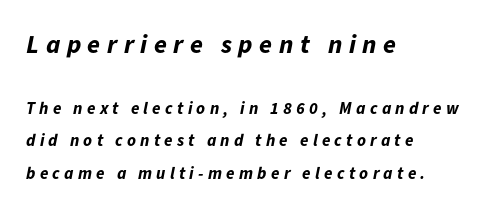
The glyphs are unaccompanied by any horizontal stroke below them. Short note: letters widely spaced. These lines were composed using italics. Each glyph is drawn with heavy, bold strokes. Reading down the column, the eye jumps a long way to each next line. Does the bottom block carry the larger type? No, the top block does.
